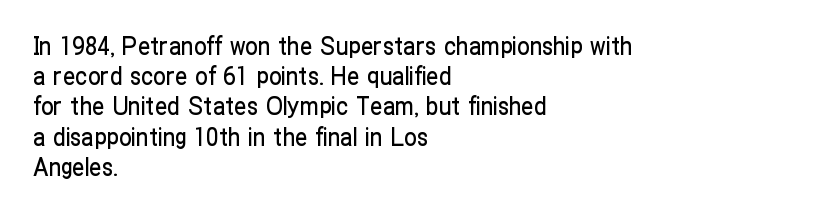
The image shows 25 px text type, upright; set left-aligned, line spacing 1.21x, normal letter spacing, not underlined.
